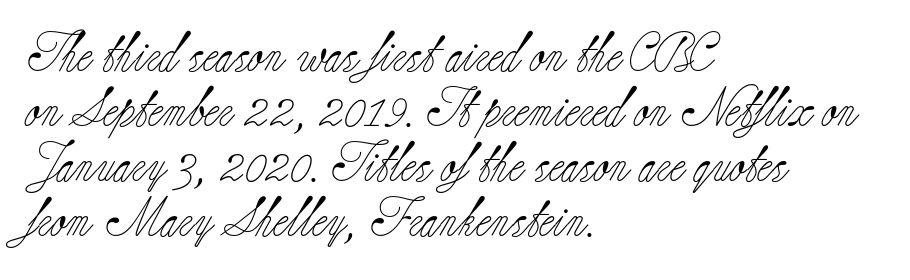
Q: Is the text bold? A: No.
Q: Is the text italic (slanted)? A: Yes.
Q: Is the typeface a serif or a sans-serif typeface? A: Serif.
Q: Is the text underlined? A: No.
Q: How is the paragraph aligned? A: Left-aligned.
Q: Is the spacing between letters normal or unusually wide? A: Normal.
Q: Is the spacing between lines tight, normal or loose? A: Normal.
Q: Width (condensed, normal, or wide)? A: Normal.
Q: Stroke contrast? A: Low.
Q: x-height? A: Small.
Q: Monospaced? A: No.
